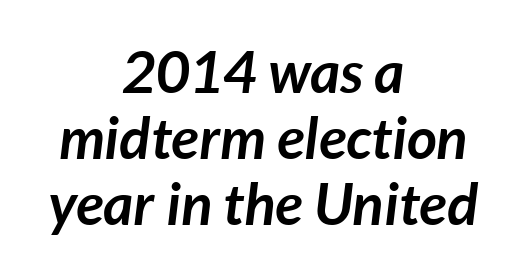
Q: Is the text bold? A: Yes.
Q: Is the text italic (slanted)? A: Yes, it leans right by about 7 degrees.
Q: Is the text underlined? A: No.
Q: How is the paragraph aligned? A: Centered.
Q: Is the spacing between letters normal or unusually wide? A: Normal.
Q: Is the spacing between lines tight, normal or loose? A: Tight.
Q: Width (condensed, normal, or wide)? A: Normal.
Q: Stroke contrast? A: Low.
Q: x-height? A: Medium.
Q: Monospaced? A: No.
